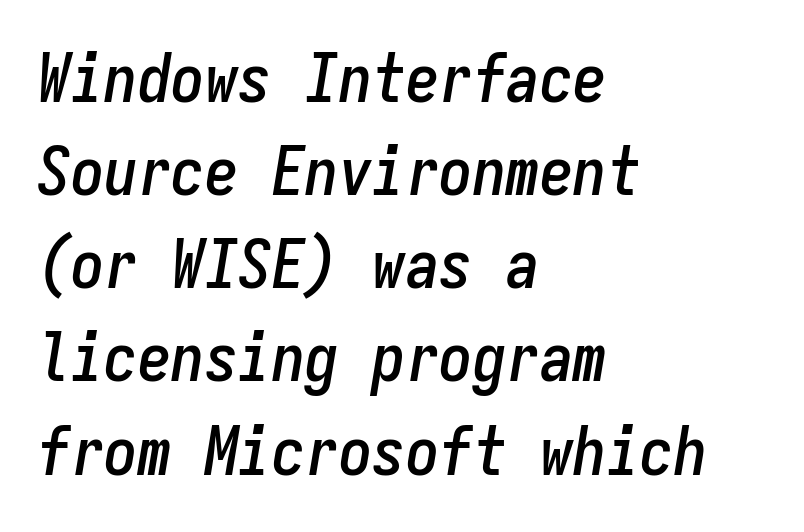
Q: Is the text italic (slanted)? A: Yes, it leans right by about 9 degrees.
Q: Is the text underlined? A: No.
Q: How is the paragraph aligned? A: Left-aligned.
Q: Is the spacing between letters normal or unusually wide? A: Normal.
Q: Is the spacing between lines tight, normal or loose? A: Normal.
Q: Width (condensed, normal, or wide)? A: Condensed.
Q: Stroke contrast? A: Low.
Q: x-height? A: Medium.
Q: Monospaced? A: Yes.
